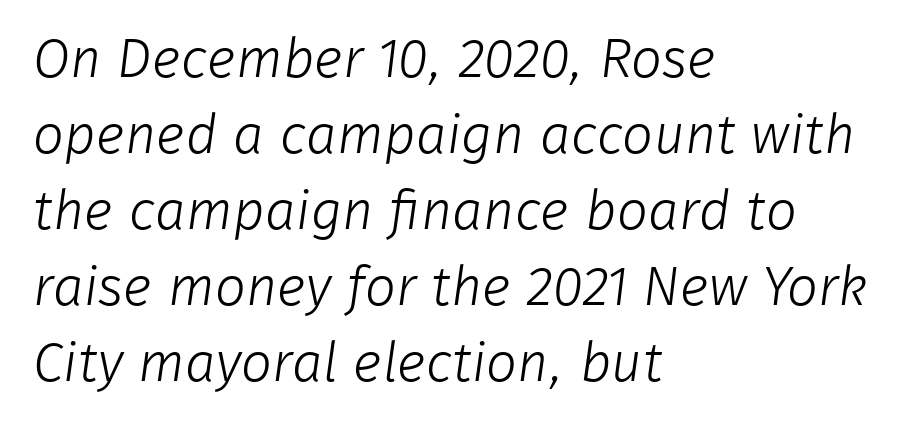
Typeset ragged right — the left edge is the straight one. Quick note: interline space is typical. Vertical stems look standard width or narrower in stroke. Inter-character spacing is left at the font's built-in metrics.
